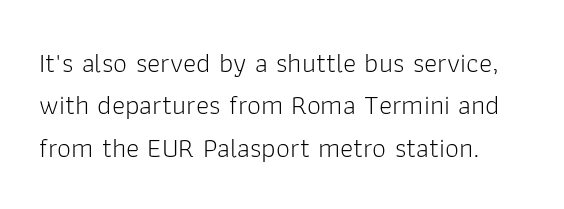
{"serif": "no", "italic": "no", "bold": "no", "weight": "light", "width": "normal", "stroke_contrast": "low", "x_height": "medium", "monospaced": "no", "underline": "no", "line_spacing": "normal", "line_spacing_ratio": 1.51, "letter_spacing": "normal", "letter_spacing_em": 0.0, "glyph_px": 28}
